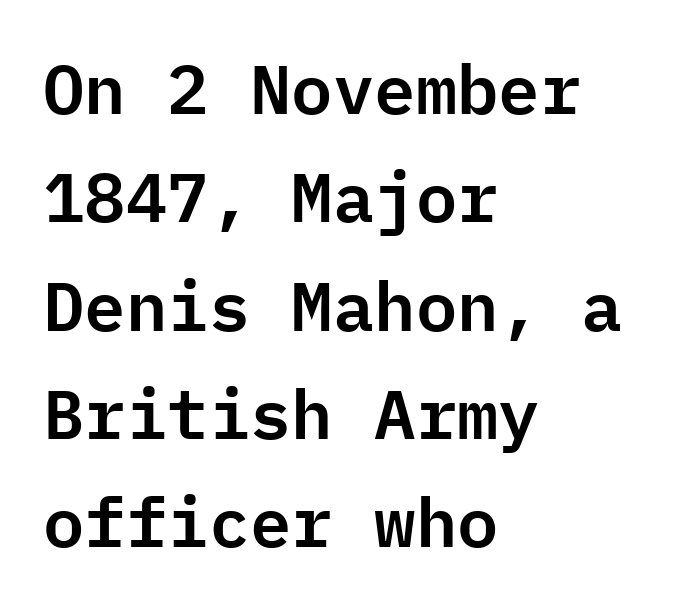
The image shows 69 px sans-serif type, upright, monospaced; set left-aligned, normal line spacing (1.57x), normal letter spacing, not underlined; low stroke contrast and a medium x-height.
